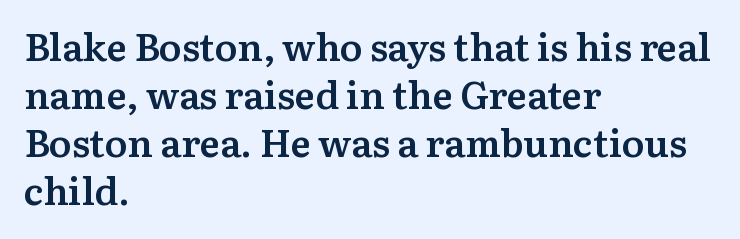
The image shows 38 px semibold serif type, upright; set left-aligned, normal line spacing (1.26x), normal letter spacing, not underlined; medium stroke contrast and a medium x-height.
